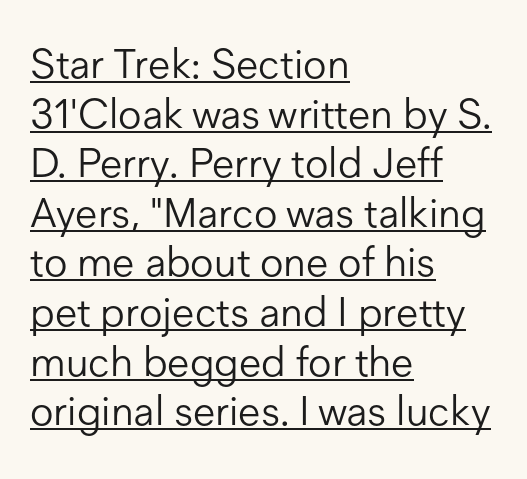
{"serif": "no", "italic": "no", "bold": "no", "weight": "light", "width": "normal", "stroke_contrast": "low", "x_height": "medium", "monospaced": "no", "underline": "yes", "align": "left", "line_spacing_ratio": 1.21, "letter_spacing": "normal", "letter_spacing_em": 0.0, "glyph_px": 41}
